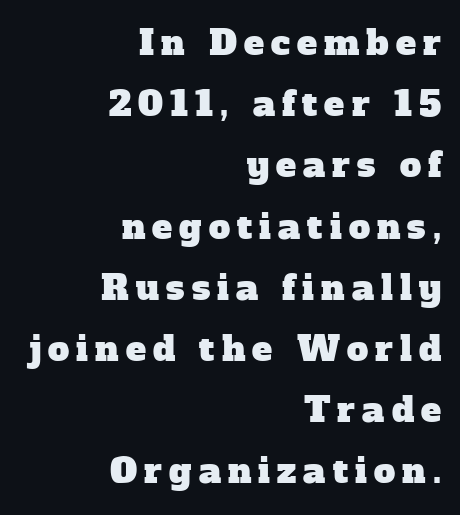
What kind of face is this? One with serifs. The tracking reads as deliberately expanded to a designer's eye. Each letter keeps its own natural width here, so spacing adapts to shape. Horizontally, the lines are justified to the trailing edge only. Nobody drew a line under any word here.
